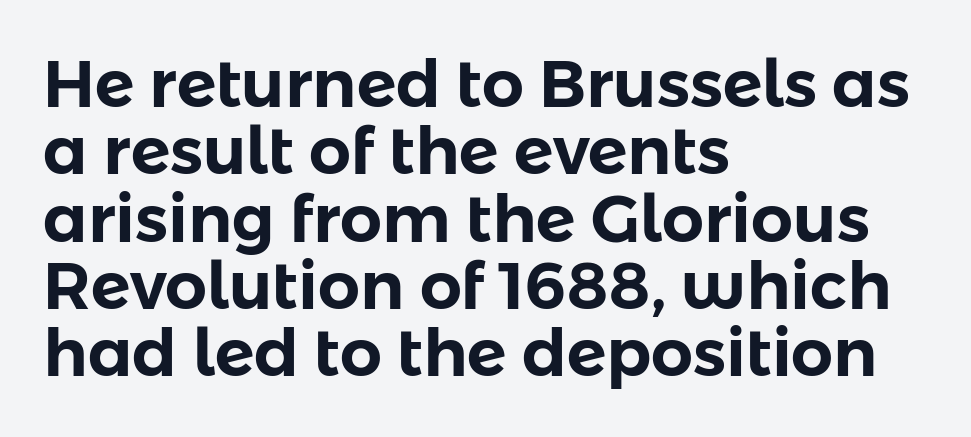
Horizontally, the lines are justified to the leading edge only. Horizontal bands of white between lines are thin slivers. Style check: upright. The passage shown has conventional tracking throughout.
